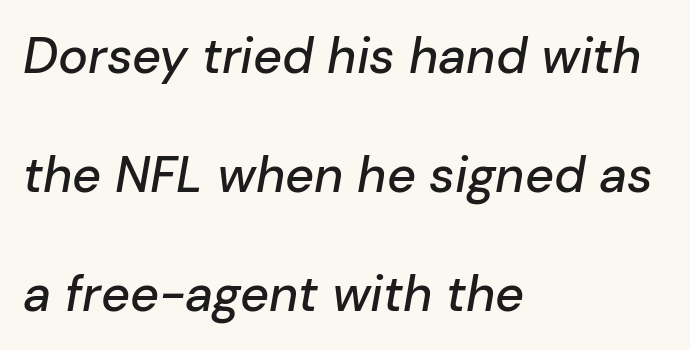
Q: Is the text italic (slanted)? A: Yes, it leans right by about 10 degrees.
Q: Is the text underlined? A: No.
Q: How is the paragraph aligned? A: Left-aligned.
Q: Is the spacing between letters normal or unusually wide? A: Normal.
Q: Is the spacing between lines tight, normal or loose? A: Loose.
Q: Width (condensed, normal, or wide)? A: Normal.
Q: Stroke contrast? A: Low.
Q: x-height? A: Medium.
Q: Monospaced? A: No.
